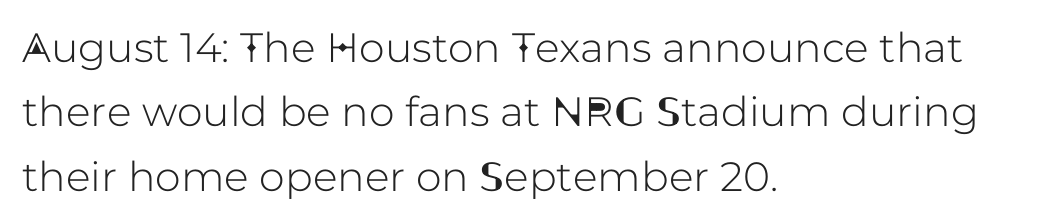
Q: Is the text italic (slanted)? A: No, it is upright.
Q: Is the typeface a serif or a sans-serif typeface? A: Sans-serif.
Q: Is the text underlined? A: No.
Q: How is the paragraph aligned? A: Left-aligned.
Q: Is the spacing between letters normal or unusually wide? A: Normal.
Q: Is the spacing between lines tight, normal or loose? A: Normal.
Q: Width (condensed, normal, or wide)? A: Normal.
Q: Stroke contrast? A: Low.
Q: x-height? A: Medium.
Q: Monospaced? A: No.
